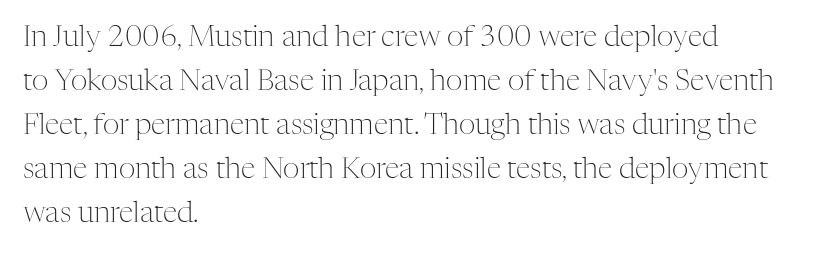
The image shows 29 px light serif type, upright; set left-aligned, normal line spacing (1.52x), normal letter spacing, not underlined; medium stroke contrast and a medium x-height.
